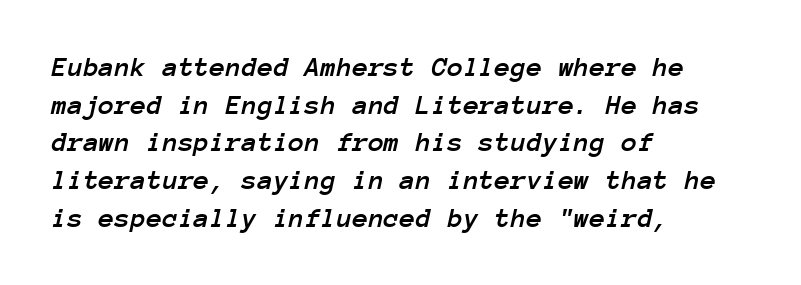
The image shows 29 px text type, italic (leaning right), monospaced; set left-aligned, normal line spacing (1.3x), normal letter spacing, not underlined; low stroke contrast and a medium x-height.
